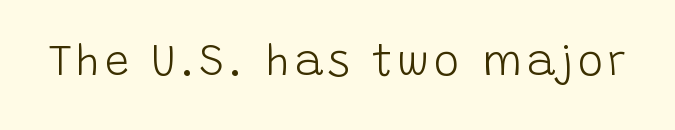
Italic: no, the glyphs are upright roman. Each row of text sits above clean, open space. On a weight scale, this lands at 450 or below. Character widths vary here, with narrow letters taking less room than wide ones. The font family rendered here belongs to the sans-serif group.
